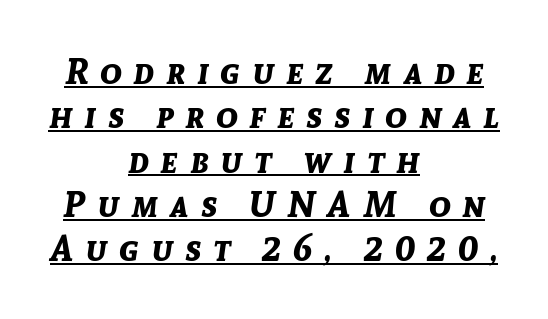
{"italic": "yes", "lean": "right", "slant_degrees": 8, "bold": "yes", "weight": "bold", "width": "normal", "stroke_contrast": "low", "x_height": "medium", "monospaced": "no", "underline": "yes", "align": "center", "line_spacing_ratio": 1.23, "letter_spacing": "wide", "letter_spacing_em": 0.33, "glyph_px": 36}
